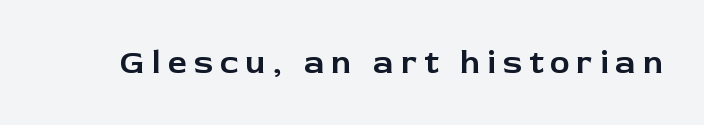
Q: Is the text italic (slanted)? A: No, it is upright.
Q: Is the typeface a serif or a sans-serif typeface? A: Sans-serif.
Q: Is the text underlined? A: No.
Q: Is the spacing between letters normal or unusually wide? A: Unusually wide.
Q: Width (condensed, normal, or wide)? A: Normal.
Q: Stroke contrast? A: Low.
Q: x-height? A: Medium.
Q: Monospaced? A: No.
